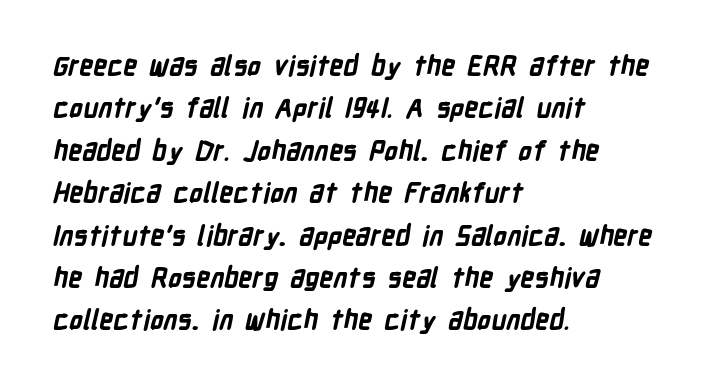
The image shows 27 px bold type; set left-aligned, normal line spacing (1.57x), normal letter spacing, not underlined.
